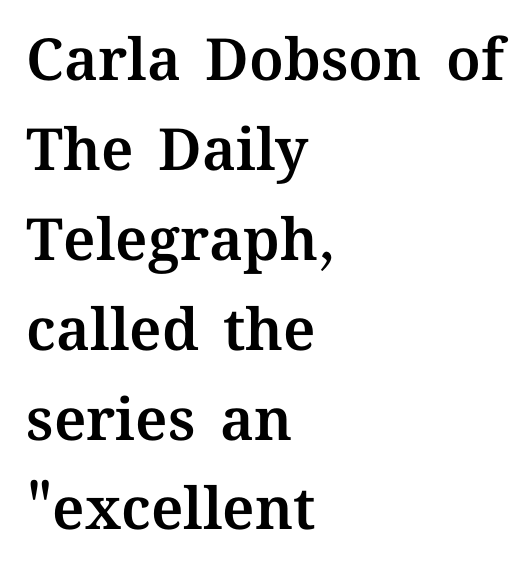
Q: Is the text italic (slanted)? A: No, it is upright.
Q: Is the text underlined? A: No.
Q: How is the paragraph aligned? A: Left-aligned.
Q: Is the spacing between letters normal or unusually wide? A: Normal.
Q: Is the spacing between lines tight, normal or loose? A: Normal.
Q: Width (condensed, normal, or wide)? A: Normal.
Q: Stroke contrast? A: Medium.
Q: x-height? A: Medium.
Q: Monospaced? A: No.
